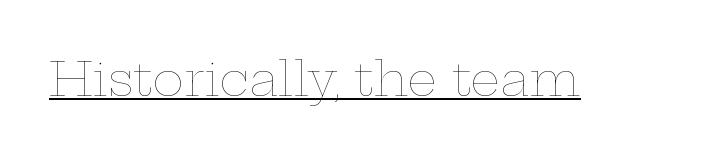
The image shows 47 px thin, wide type, upright; set normal letter spacing, underlined; low stroke contrast and a medium x-height.
